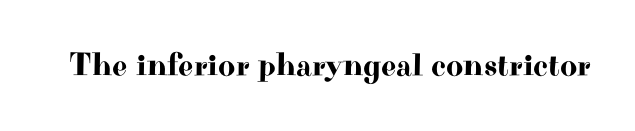
Q: Is the text italic (slanted)? A: No, it is upright.
Q: Is the typeface a serif or a sans-serif typeface? A: Serif.
Q: Is the text underlined? A: No.
Q: Is the spacing between letters normal or unusually wide? A: Normal.
Q: Width (condensed, normal, or wide)? A: Wide.
Q: Stroke contrast? A: High.
Q: x-height? A: Small.
Q: Monospaced? A: No.
